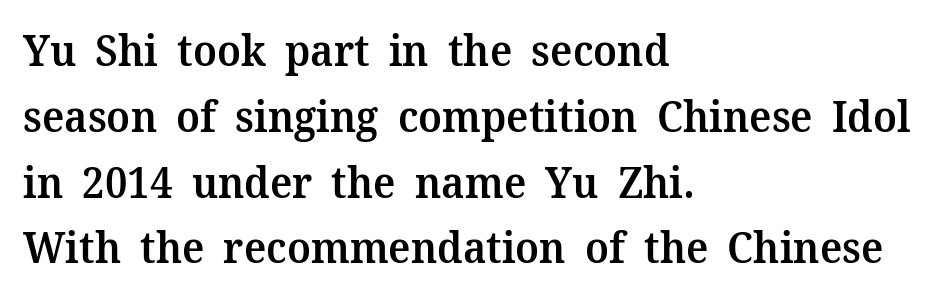
Posture: vertical. The line texture is even and compact thanks to regular tracking. The vertical gap from one line to the next is medium. Unmarked baselines from the first word to the last. Students, this is semibold: more ink than regular, less than bold. Do the characters align in a grid? No, the font is proportional.
